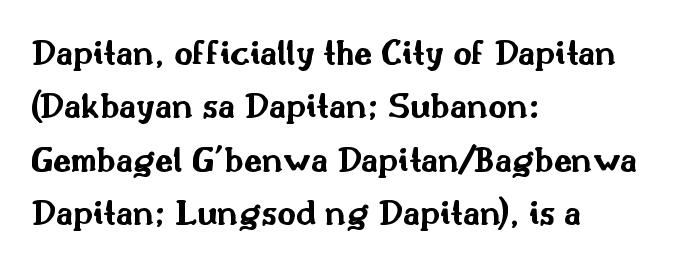
No extra tracking has been applied to these lines. Leading matches the norm, producing a regular column. In terms of posture, this sample is upright. Each row of text sits above clean, open space. Character widths vary here, with narrow letters taking less room than wide ones.
